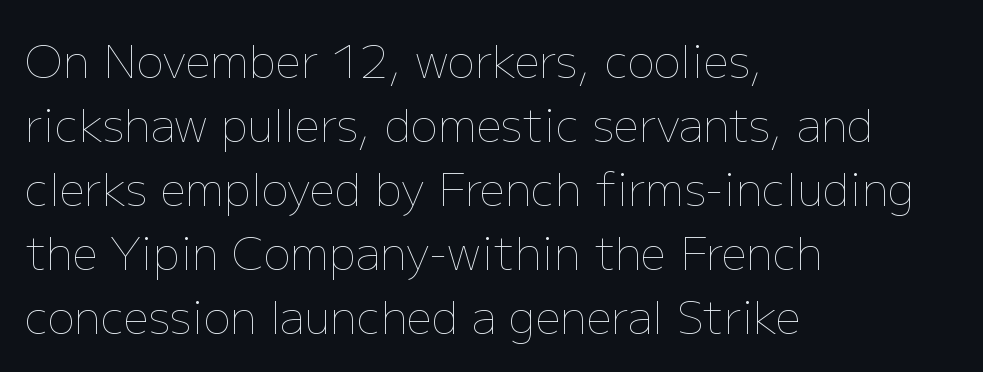
{"italic": "no", "bold": "no", "weight": "thin", "width": "normal", "stroke_contrast": "low", "x_height": "medium", "monospaced": "no", "underline": "no", "align": "left", "line_spacing": "normal", "line_spacing_ratio": 1.42, "letter_spacing": "normal", "letter_spacing_em": 0.0, "glyph_px": 45}
